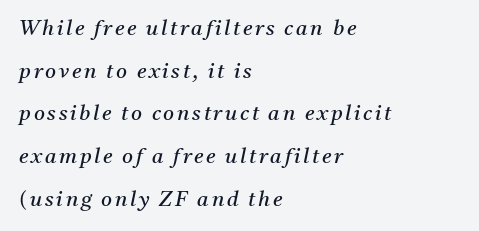
Q: Is the text bold? A: No.
Q: Is the text italic (slanted)? A: Yes, it leans right by about 11 degrees.
Q: Is the text underlined? A: No.
Q: How is the paragraph aligned? A: Left-aligned.
Q: Is the spacing between lines tight, normal or loose? A: Loose.
